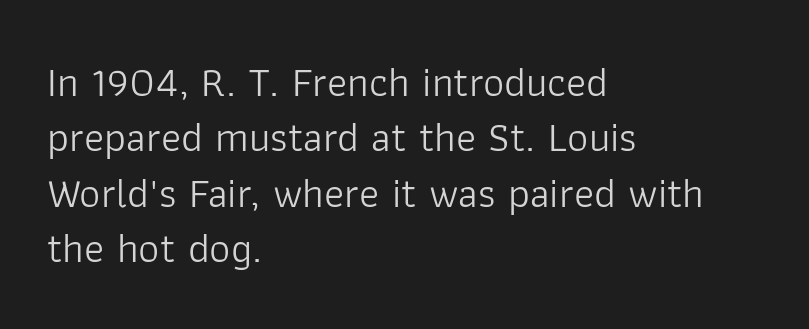
Q: Is the text bold? A: No.
Q: Is the text italic (slanted)? A: No, it is upright.
Q: Is the typeface a serif or a sans-serif typeface? A: Sans-serif.
Q: Is the text underlined? A: No.
Q: How is the paragraph aligned? A: Left-aligned.
Q: Is the spacing between letters normal or unusually wide? A: Normal.
Q: Is the spacing between lines tight, normal or loose? A: Normal.
Q: Width (condensed, normal, or wide)? A: Normal.
Q: Stroke contrast? A: Low.
Q: x-height? A: Medium.
Q: Monospaced? A: No.
